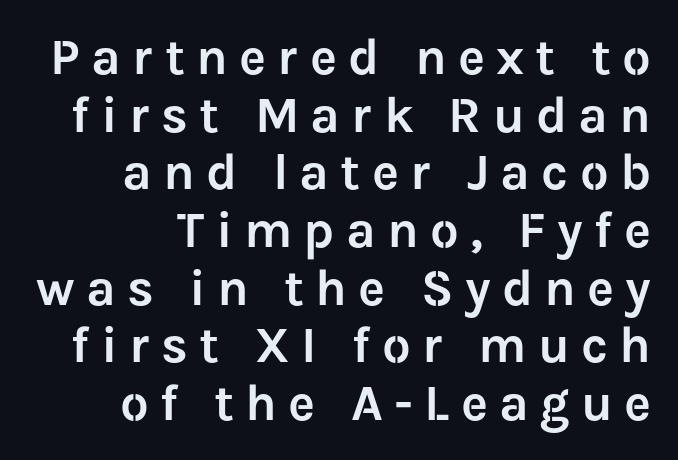
Q: Is the text italic (slanted)? A: No, it is upright.
Q: Is the typeface a serif or a sans-serif typeface? A: Sans-serif.
Q: Is the text underlined? A: No.
Q: How is the paragraph aligned? A: Right-aligned.
Q: Is the spacing between letters normal or unusually wide? A: Unusually wide.
Q: Is the spacing between lines tight, normal or loose? A: Tight.
Q: Width (condensed, normal, or wide)? A: Normal.
Q: Stroke contrast? A: Low.
Q: x-height? A: Medium.
Q: Monospaced? A: No.
